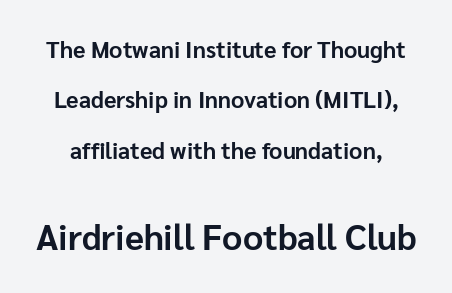
Loosely led — the rows are spread out. The letters in the lower block stand taller than those in the block above. Typographically, this falls in the sans-serif category. The font is running at its bold setting. If you drew a line through each stem, it would be perfectly vertical. Clear beneath every line of the passage.
